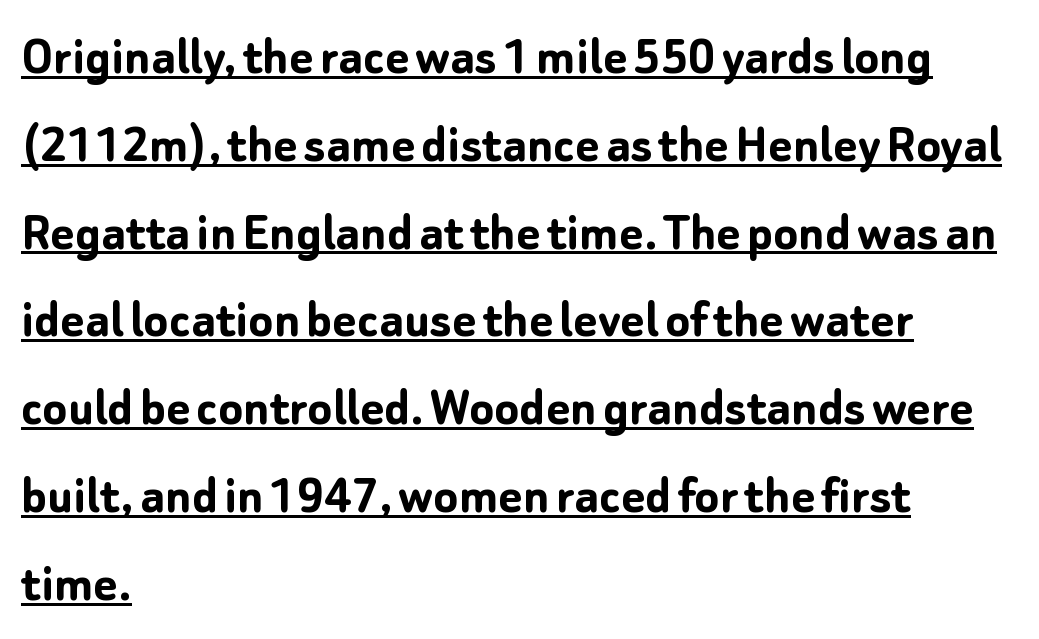
Horizontal alignment here is leftward, the default for most running prose. Line spacing here is normal. A rule runs beneath these lines of type. Heavy, bold letterforms. Glyph-to-glyph distance matches everyday printed text. What kind of face is this? One without serifs — a sans.
